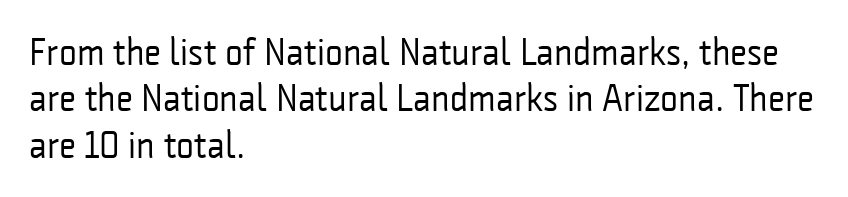
The image shows 38 px regular-weight, condensed sans-serif type, upright; set left-aligned, line spacing 1.22x, normal letter spacing, not underlined; low stroke contrast and a medium x-height.
